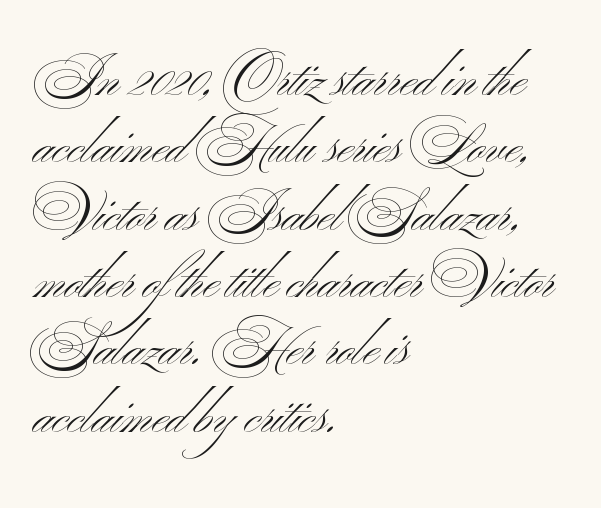
Compared with a typical body face, this is equally light or lighter still. Horizontal alignment here is leftward, the default for most running prose. What's the leading like? Ordinary, nothing unusual. Character widths vary here, with narrow letters taking less room than wide ones. Each letter's strokes conclude bluntly, with no projecting serifs.
